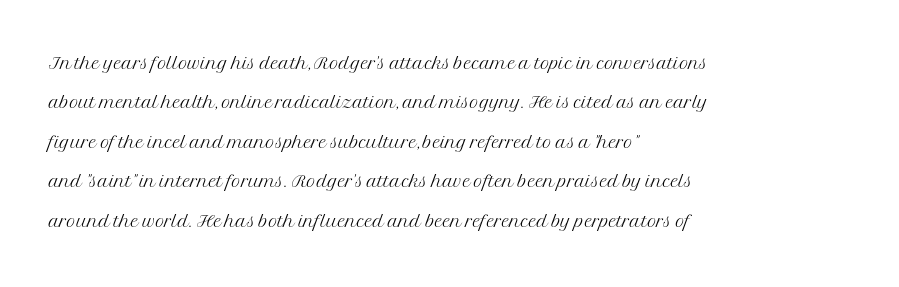
{"bold": "no", "underline": "no", "align": "left", "line_spacing": "normal", "line_spacing_ratio": 1.58, "letter_spacing": "normal", "letter_spacing_em": 0.0, "glyph_px": 25}
